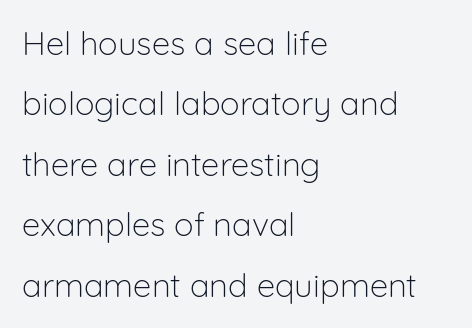
The characters are drawn with everyday or finer stroke widths. Letter spacing: default. Left-aligned paragraph, ragged on the right. The typeface chosen for these lines omits serifs. This rendering features lettering with no underline.
